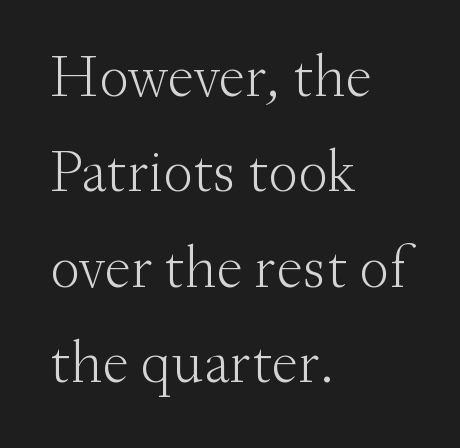
Q: Is the text bold? A: No.
Q: Is the text italic (slanted)? A: No, it is upright.
Q: Is the typeface a serif or a sans-serif typeface? A: Serif.
Q: Is the text underlined? A: No.
Q: How is the paragraph aligned? A: Left-aligned.
Q: Is the spacing between letters normal or unusually wide? A: Normal.
Q: Is the spacing between lines tight, normal or loose? A: Normal.
Q: Width (condensed, normal, or wide)? A: Normal.
Q: Stroke contrast? A: Medium.
Q: x-height? A: Small.
Q: Monospaced? A: No.
